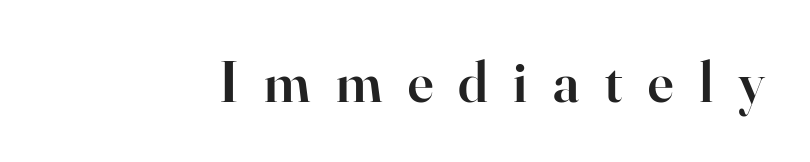
{"serif": "yes", "italic": "no", "bold": "semi", "weight": "semibold", "width": "normal", "stroke_contrast": "high", "x_height": "small", "monospaced": "no", "underline": "no", "letter_spacing": "wide", "letter_spacing_em": 0.44, "glyph_px": 58}
